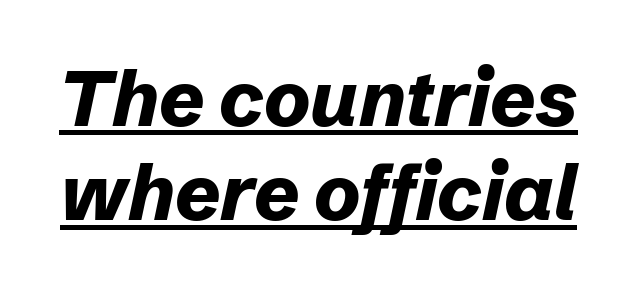
Q: Is the text bold? A: Yes.
Q: Is the text italic (slanted)? A: Yes, it leans right by about 12 degrees.
Q: Is the text underlined? A: Yes.
Q: Is the spacing between letters normal or unusually wide? A: Normal.
Q: Width (condensed, normal, or wide)? A: Normal.
Q: Stroke contrast? A: Low.
Q: x-height? A: Medium.
Q: Monospaced? A: No.
